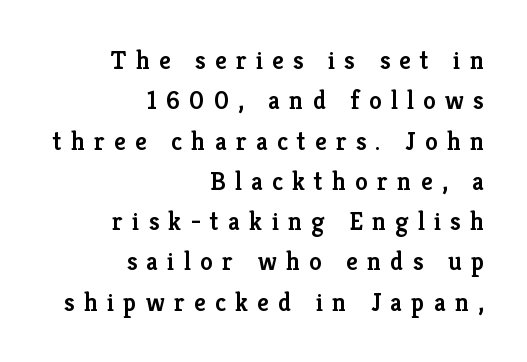
{"italic": "no", "bold": "semi", "underline": "no", "align": "right", "line_spacing": "normal", "line_spacing_ratio": 1.55, "letter_spacing": "wide", "letter_spacing_em": 0.35, "glyph_px": 26}
